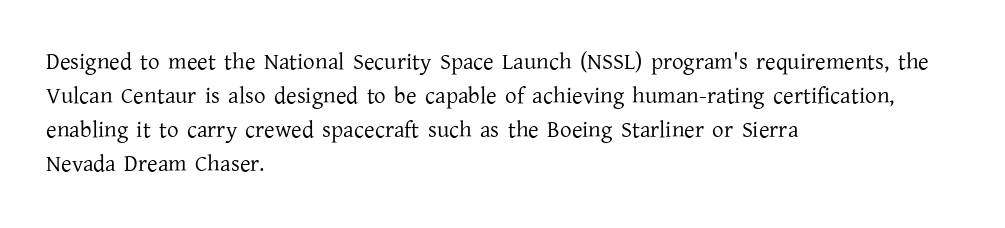
{"italic": "no", "bold": "no", "underline": "no", "align": "left", "line_spacing": "normal", "line_spacing_ratio": 1.48, "letter_spacing": "normal", "letter_spacing_em": 0.0, "glyph_px": 23}
